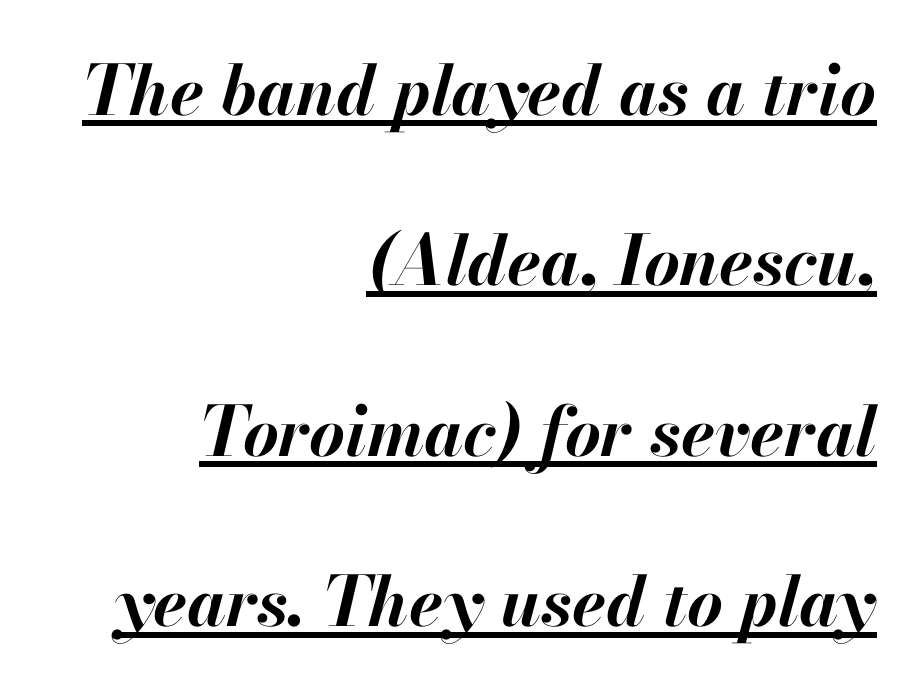
{"italic": "yes", "lean": "right", "slant_degrees": 13, "bold": "yes", "weight": "bold", "width": "normal", "stroke_contrast": "high", "x_height": "small", "monospaced": "no", "underline": "yes", "align": "right", "line_spacing": "loose", "line_spacing_ratio": 2.47, "letter_spacing": "normal", "letter_spacing_em": 0.0, "glyph_px": 69}
